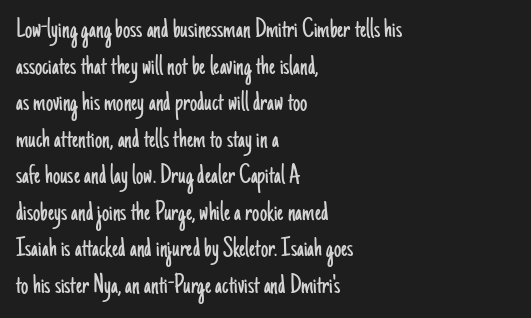
Is this a fixed-width face? No — the glyphs have proportional, varying widths. Italic: no, the glyphs are upright roman. The typeface has the unassuming heft of standard copy or less. Tracking value appears to be zero — textbook default spacing. A bare baseline throughout the passage. A normal amount of white space separates one row of letters from the next.
